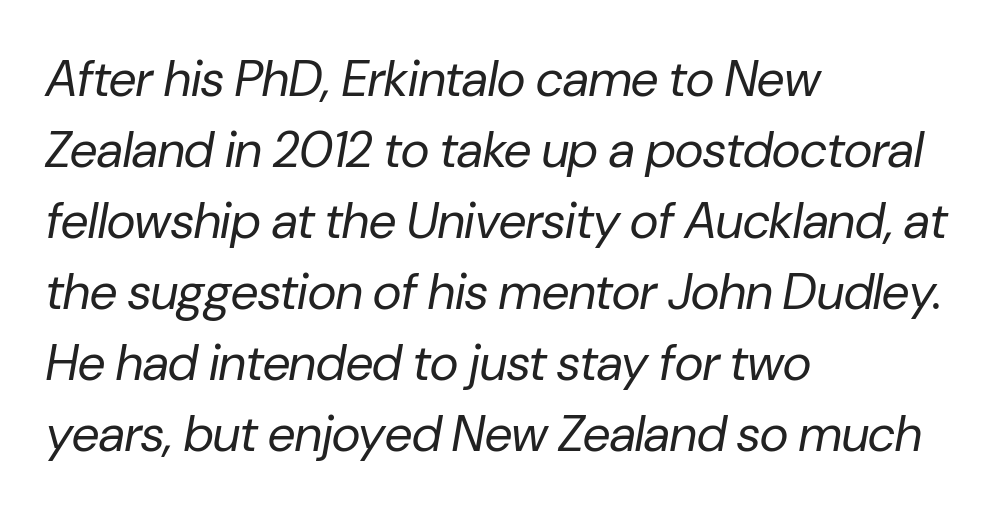
The image shows 50 px regular-weight type, italic (leaning right); set left-aligned, normal line spacing (1.42x), normal letter spacing, not underlined; low stroke contrast and a medium x-height.
